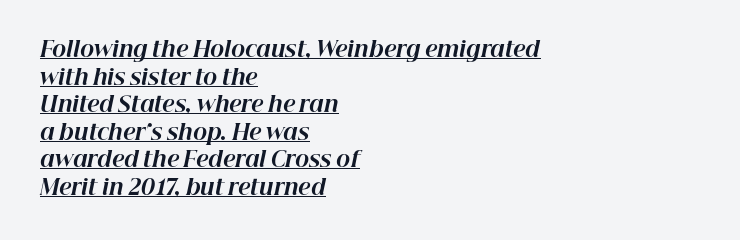
The image shows 21 px bold type, italic (leaning right); set left-aligned, normal line spacing (1.31x), normal letter spacing, underlined.
